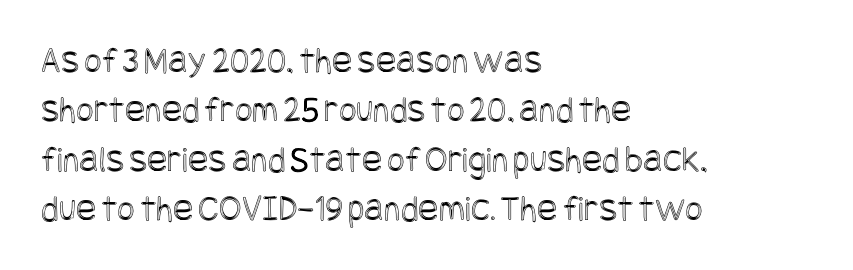
Compared with typical body copy, the letter spacing here is the same. Visually the block forms a straight wall on the left and a jagged coastline on the right. This sample uses an upright cut, with every glyph sitting square on the baseline. Anything drawn beneath the words? Only blank space. The designer left line spacing at the default.
